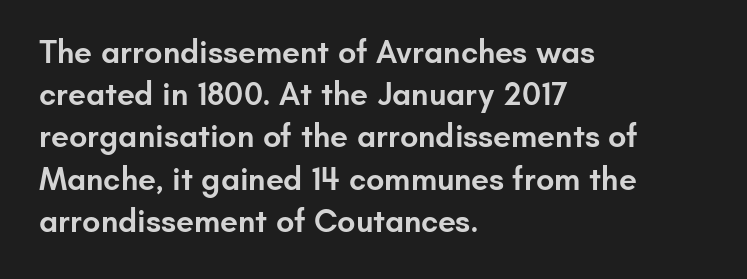
Q: Is the text bold? A: Semi-bold.
Q: Is the text italic (slanted)? A: No, it is upright.
Q: Is the typeface a serif or a sans-serif typeface? A: Sans-serif.
Q: Is the text underlined? A: No.
Q: How is the paragraph aligned? A: Left-aligned.
Q: Is the spacing between letters normal or unusually wide? A: Normal.
Q: Is the spacing between lines tight, normal or loose? A: Normal.
Q: Width (condensed, normal, or wide)? A: Normal.
Q: Stroke contrast? A: Low.
Q: x-height? A: Small.
Q: Monospaced? A: No.
